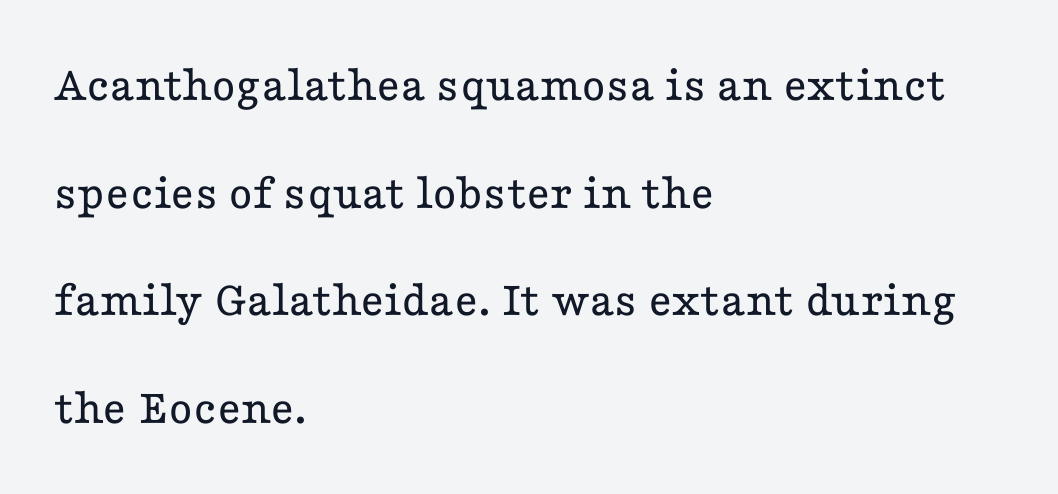
Q: Is the text bold? A: No.
Q: Is the text italic (slanted)? A: No, it is upright.
Q: Is the typeface a serif or a sans-serif typeface? A: Serif.
Q: Is the text underlined? A: No.
Q: How is the paragraph aligned? A: Left-aligned.
Q: Is the spacing between letters normal or unusually wide? A: Normal.
Q: Is the spacing between lines tight, normal or loose? A: Loose.
Q: Width (condensed, normal, or wide)? A: Wide.
Q: Stroke contrast? A: Low.
Q: x-height? A: Medium.
Q: Monospaced? A: No.
